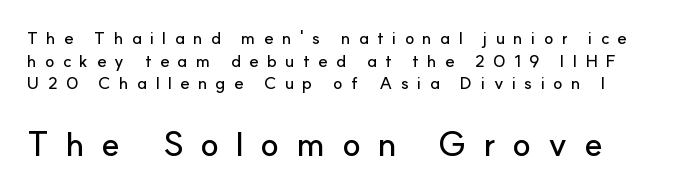
These lines have a slow, spaced-out rhythm from letter to letter. This layout puts the modest block above and the oversized block below. Compared with typical paragraphs, the rows here are spaced about the same. This is the regular roman posture of the typeface. If you drew a ruler down the left edge, every line would touch it.
